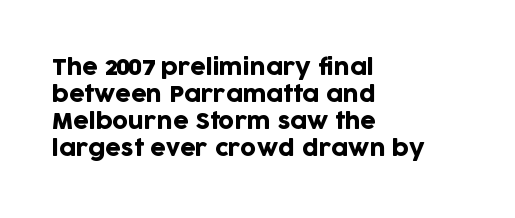
Q: Is the text italic (slanted)? A: No, it is upright.
Q: Is the text underlined? A: No.
Q: How is the paragraph aligned? A: Left-aligned.
Q: Is the spacing between letters normal or unusually wide? A: Normal.
